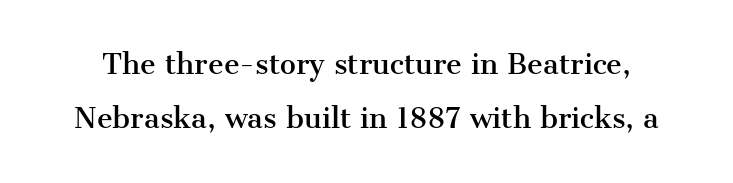
Q: Is the text italic (slanted)? A: No, it is upright.
Q: Is the text underlined? A: No.
Q: Is the spacing between letters normal or unusually wide? A: Normal.
Q: Is the spacing between lines tight, normal or loose? A: Loose.
